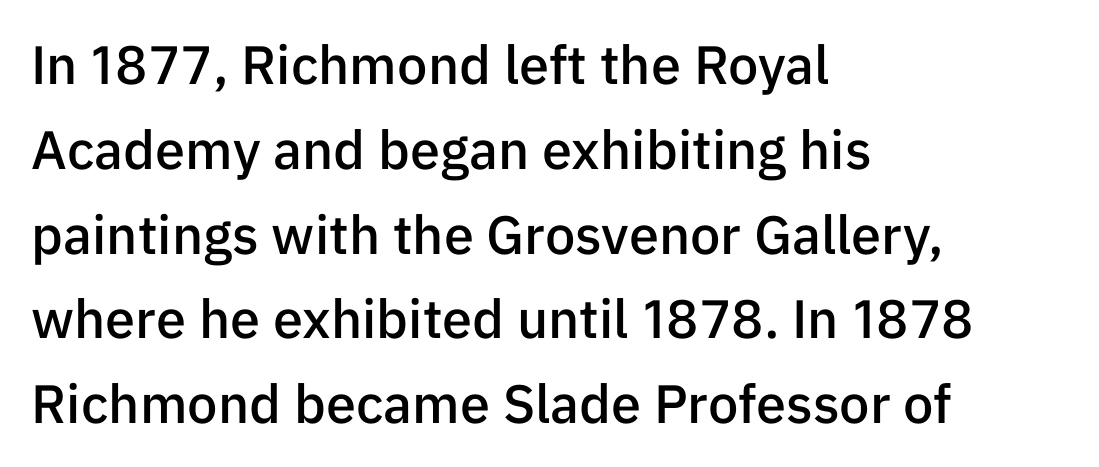
Q: Is the text bold? A: Semi-bold.
Q: Is the text italic (slanted)? A: No, it is upright.
Q: Is the typeface a serif or a sans-serif typeface? A: Sans-serif.
Q: Is the text underlined? A: No.
Q: How is the paragraph aligned? A: Left-aligned.
Q: Is the spacing between letters normal or unusually wide? A: Normal.
Q: Is the spacing between lines tight, normal or loose? A: Normal.
Q: Width (condensed, normal, or wide)? A: Normal.
Q: Stroke contrast? A: Low.
Q: x-height? A: Medium.
Q: Monospaced? A: No.
